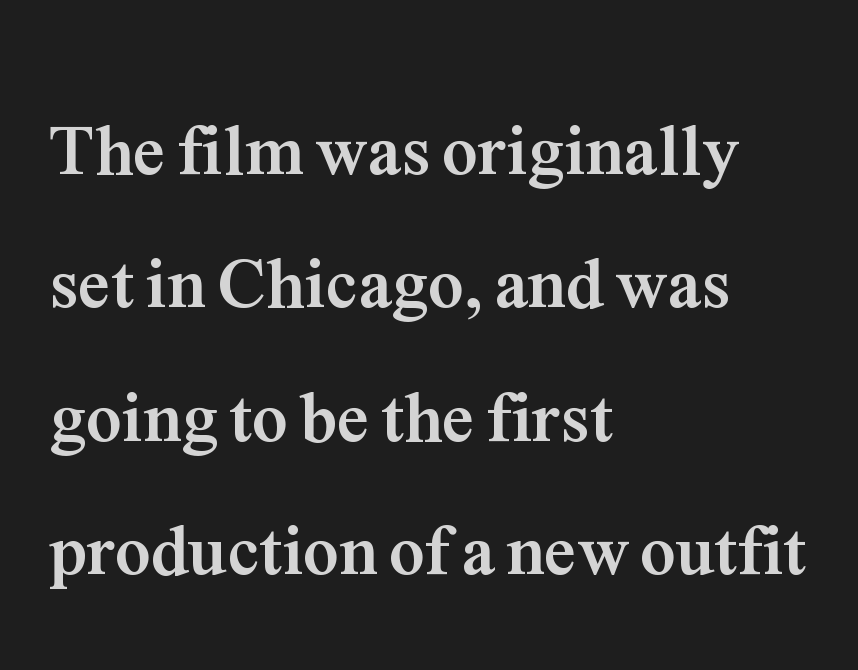
The image shows 71 px semibold serif type, upright; set left-aligned, line spacing 1.88x, normal letter spacing, not underlined; medium stroke contrast and a medium x-height.
